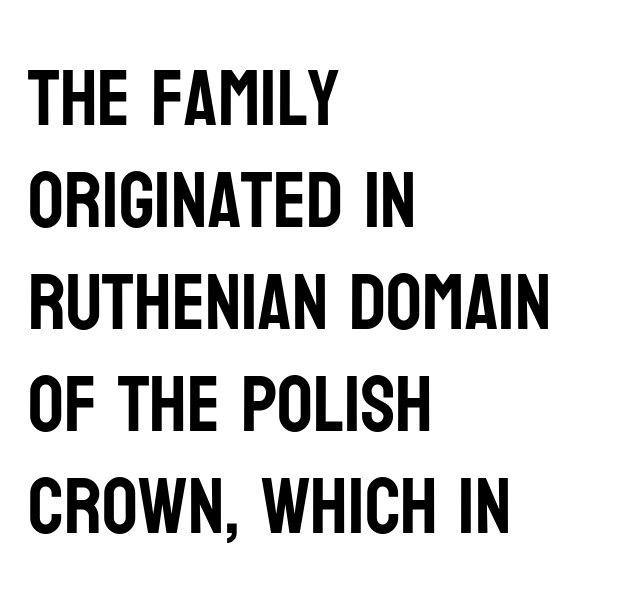
Q: Is the text italic (slanted)? A: No, it is upright.
Q: Is the typeface a serif or a sans-serif typeface? A: Sans-serif.
Q: Is the text underlined? A: No.
Q: How is the paragraph aligned? A: Left-aligned.
Q: Is the spacing between letters normal or unusually wide? A: Normal.
Q: Is the spacing between lines tight, normal or loose? A: Normal.
Q: Width (condensed, normal, or wide)? A: Condensed.
Q: Stroke contrast? A: Low.
Q: x-height? A: Large.
Q: Monospaced? A: No.
